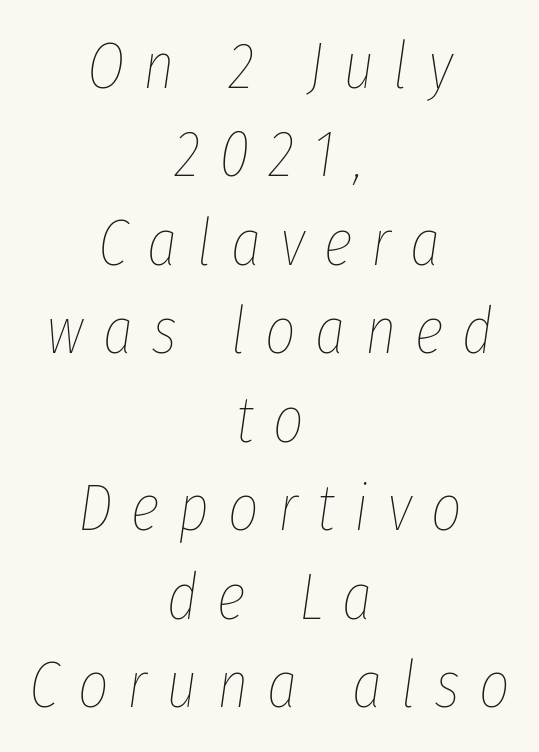
{"italic": "yes", "lean": "right", "slant_degrees": 8, "bold": "no", "weight": "thin", "width": "condensed", "stroke_contrast": "low", "x_height": "medium", "monospaced": "no", "underline": "no", "align": "center", "line_spacing": "normal", "line_spacing_ratio": 1.34, "letter_spacing": "wide", "letter_spacing_em": 0.29, "glyph_px": 66}
